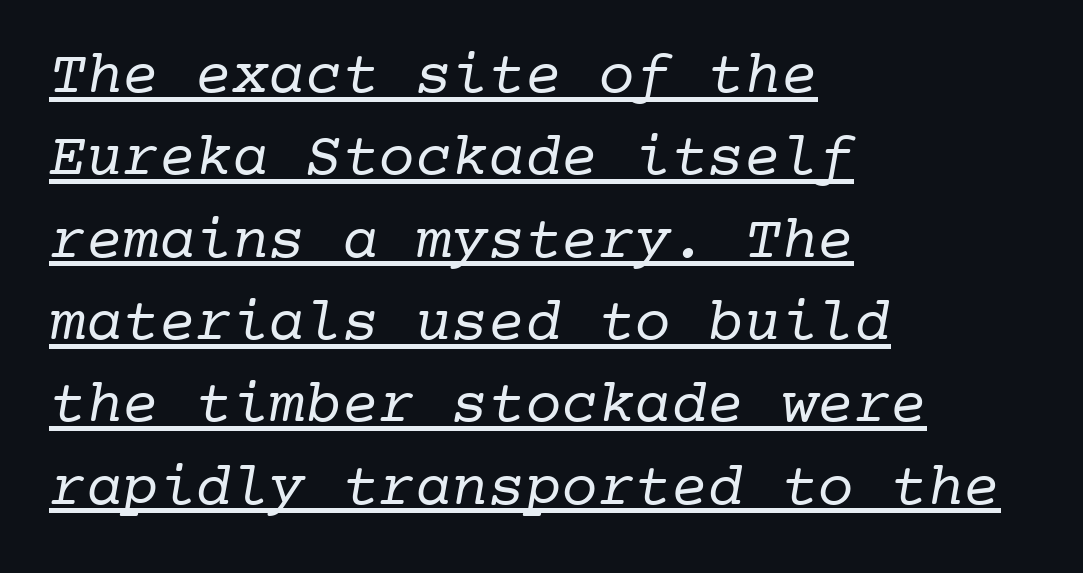
Q: Is the text bold? A: No.
Q: Is the typeface a serif or a sans-serif typeface? A: Serif.
Q: Is the text underlined? A: Yes.
Q: How is the paragraph aligned? A: Left-aligned.
Q: Is the spacing between letters normal or unusually wide? A: Normal.
Q: Is the spacing between lines tight, normal or loose? A: Normal.
Q: Width (condensed, normal, or wide)? A: Normal.
Q: Stroke contrast? A: Low.
Q: x-height? A: Medium.
Q: Monospaced? A: Yes.
